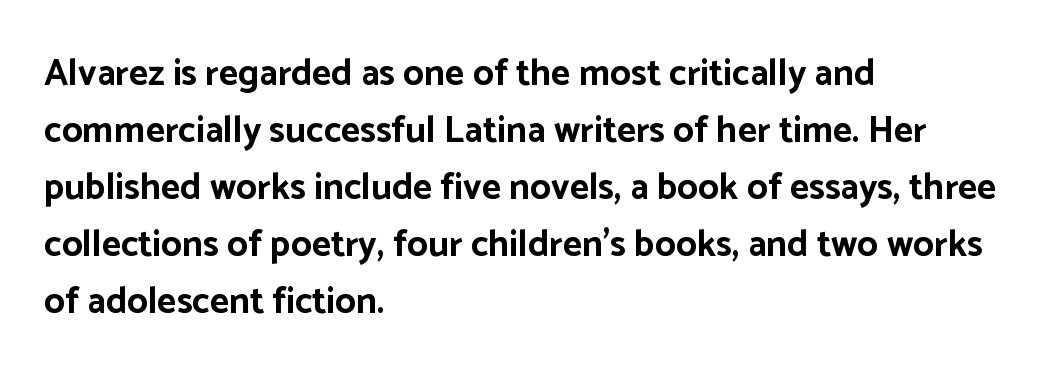
Q: Is the text bold? A: Yes.
Q: Is the text italic (slanted)? A: No, it is upright.
Q: Is the typeface a serif or a sans-serif typeface? A: Sans-serif.
Q: Is the text underlined? A: No.
Q: How is the paragraph aligned? A: Left-aligned.
Q: Is the spacing between letters normal or unusually wide? A: Normal.
Q: Is the spacing between lines tight, normal or loose? A: Normal.
Q: Width (condensed, normal, or wide)? A: Normal.
Q: Stroke contrast? A: Low.
Q: x-height? A: Medium.
Q: Monospaced? A: No.
